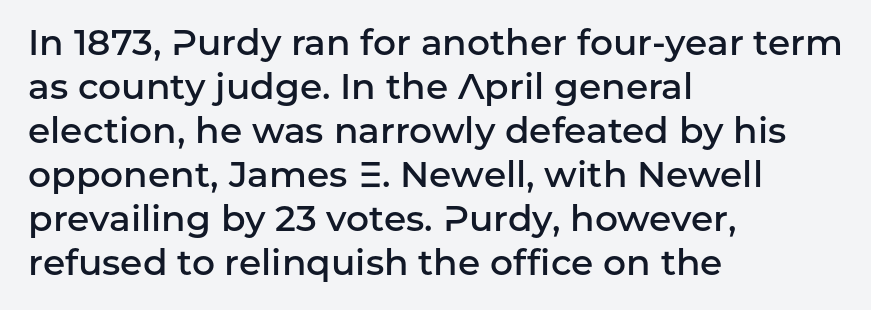
{"serif": "no", "italic": "no", "bold": "semi", "weight": "semibold", "width": "normal", "stroke_contrast": "low", "x_height": "medium", "monospaced": "no", "underline": "no", "align": "left", "line_spacing_ratio": 1.22, "letter_spacing": "normal", "letter_spacing_em": 0.0, "glyph_px": 36}
